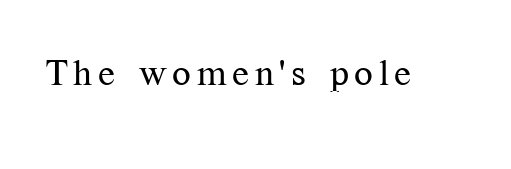
Spacing verdict: proportional, widths tailored to each character. This is not heavy type; no bold has been used. Plain, unruled lines of type. Italic? Not at all — the glyphs are vertical. A typesetter would label this face a serif.
